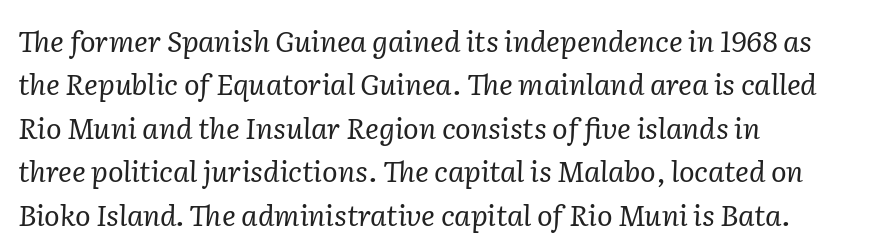
Weight: in the light-to-regular range. Letterform terminals end in serifs throughout the passage. A typesetter would call this proportional, since set widths differ per character. The face used here is rendered with its standard letterfit.
